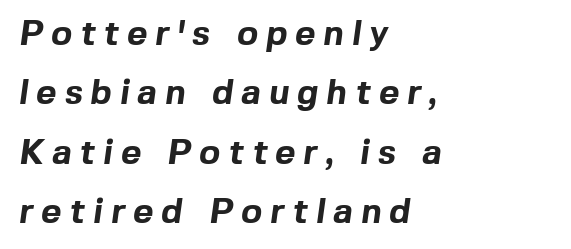
What's the leading like? Ordinary, nothing unusual. What stands out about the letter spacing? Its width — letters are far apart. The paragraph has a hard left edge and a soft right edge. The passage shown is typeset with a sans-serif family.
